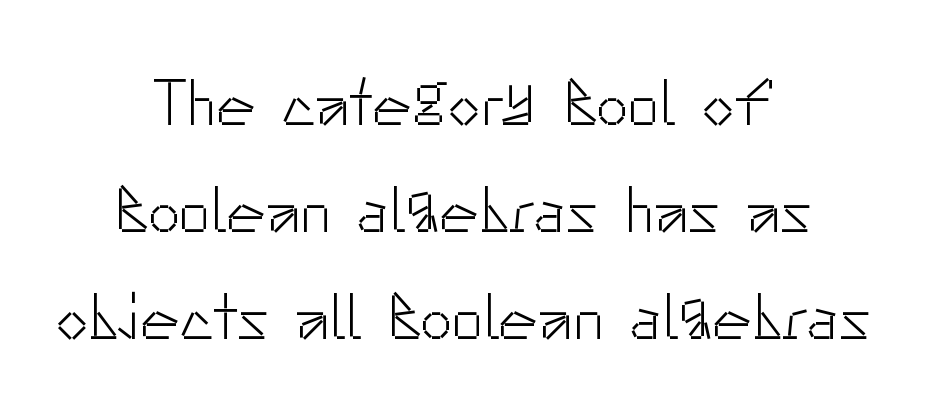
{"serif": "no", "italic": "no", "bold": "no", "weight": "light", "width": "normal", "stroke_contrast": "low", "x_height": "small", "monospaced": "no", "underline": "no", "align": "center", "line_spacing": "normal", "line_spacing_ratio": 1.62, "letter_spacing": "normal", "letter_spacing_em": 0.0, "glyph_px": 66}
